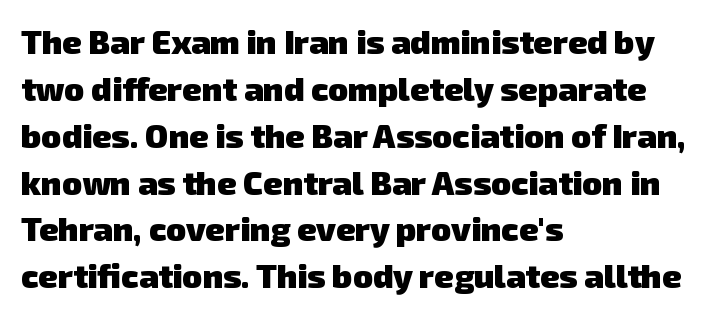
{"serif": "no", "bold": "yes", "weight": "heavy", "width": "normal", "stroke_contrast": "low", "x_height": "medium", "monospaced": "no", "underline": "no", "align": "left", "line_spacing": "normal", "line_spacing_ratio": 1.42, "letter_spacing": "normal", "letter_spacing_em": 0.0, "glyph_px": 33}
